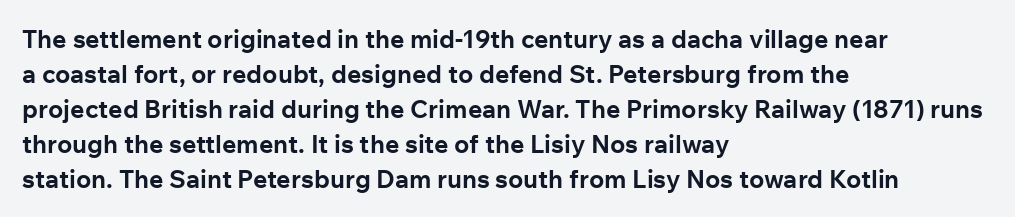
Nope, not italic — everything's standing straight. Regular leading. Teacher's note: observe the even left margin — that is flush-left alignment. The space beneath each line is pristine and unruled. Glyph-to-glyph distance matches everyday printed text.
